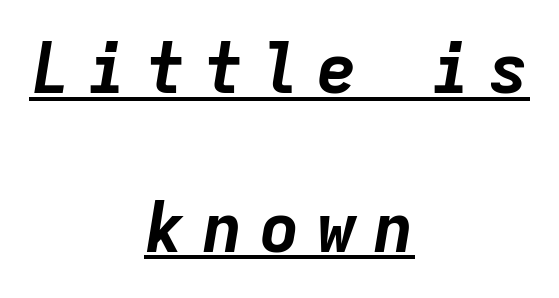
Q: Is the text bold? A: Yes.
Q: Is the text italic (slanted)? A: Yes, it leans right by about 9 degrees.
Q: Is the text underlined? A: Yes.
Q: How is the paragraph aligned? A: Centered.
Q: Is the spacing between letters normal or unusually wide? A: Unusually wide.
Q: Is the spacing between lines tight, normal or loose? A: Loose.
Q: Width (condensed, normal, or wide)? A: Normal.
Q: Stroke contrast? A: Low.
Q: x-height? A: Medium.
Q: Monospaced? A: Yes.
